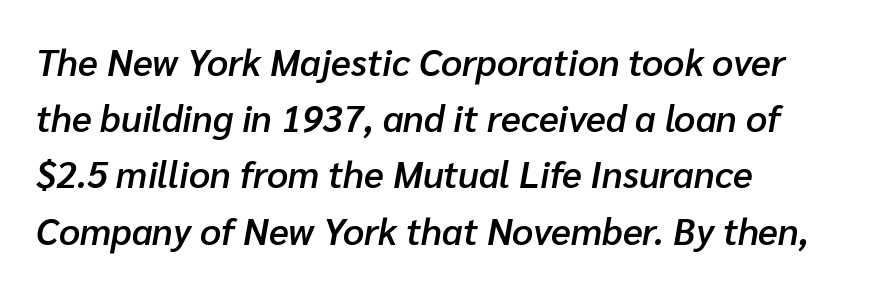
Q: Is the text bold? A: Semi-bold.
Q: Is the text italic (slanted)? A: Yes, it leans right by about 10 degrees.
Q: Is the text underlined? A: No.
Q: How is the paragraph aligned? A: Left-aligned.
Q: Is the spacing between letters normal or unusually wide? A: Normal.
Q: Is the spacing between lines tight, normal or loose? A: Normal.
Q: Width (condensed, normal, or wide)? A: Normal.
Q: Stroke contrast? A: Low.
Q: x-height? A: Medium.
Q: Monospaced? A: No.
